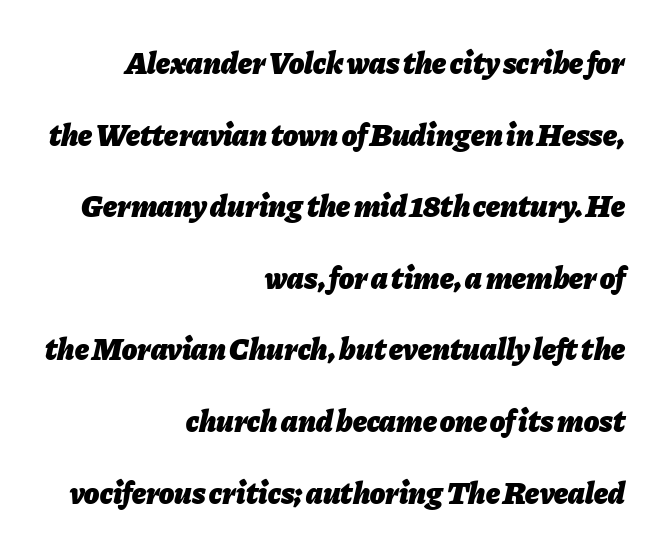
The image shows 31 px heavy type, italic (leaning right); set right-aligned, loose line spacing (2.31x), normal letter spacing, not underlined; low stroke contrast and a medium x-height.
